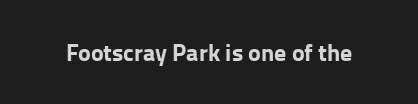
What stands out about the letter spacing? Nothing — it is the standard amount. Upright lettering throughout. Bold? Absolutely — the strokes are thick and heavy. The glyphs are unaccompanied by any horizontal stroke below them.
